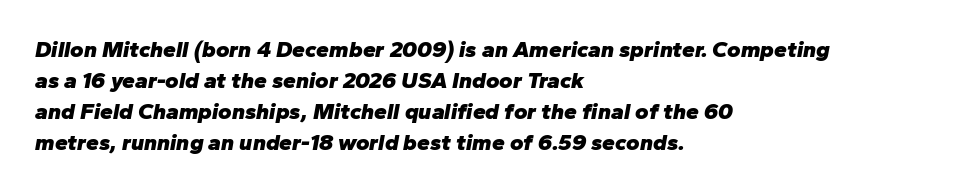
The strip under each line holds only bare page. Students, observe: this is what conventionally led text looks like. Nothing unusual about the tracking: characters are spaced as the font intends. The typesetting leans heavy: a genuine bold.
